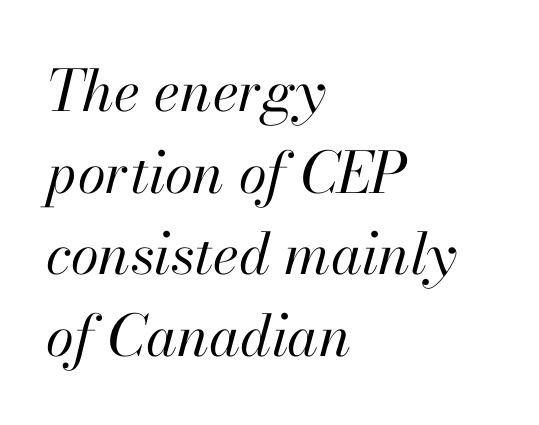
{"italic": "yes", "lean": "right", "slant_degrees": 13, "bold": "no", "weight": "regular", "width": "normal", "stroke_contrast": "high", "x_height": "small", "monospaced": "no", "underline": "no", "align": "left", "line_spacing": "normal", "line_spacing_ratio": 1.43, "letter_spacing": "normal", "letter_spacing_em": 0.0, "glyph_px": 57}
